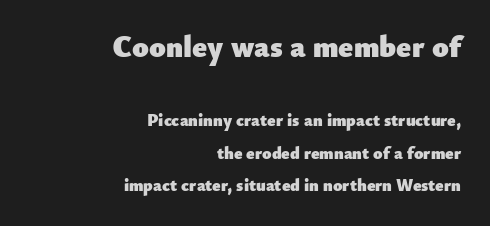
{"serif": "no", "italic": "no", "bold": "yes", "weight": "heavy", "width": "normal", "stroke_contrast": "low", "x_height": "small", "monospaced": "no", "underline": "no", "align": "right", "line_spacing": "loose", "line_spacing_ratio": 1.91, "letter_spacing": "normal", "letter_spacing_em": 0.0, "larger_block": "first", "size_ratio": 1.76, "glyph_px": 30}
